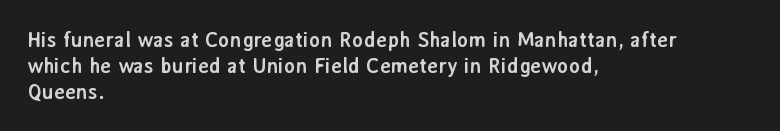
{"italic": "no", "bold": "yes", "underline": "no", "align": "left", "line_spacing_ratio": 1.23, "letter_spacing": "normal", "letter_spacing_em": 0.0, "glyph_px": 21}
